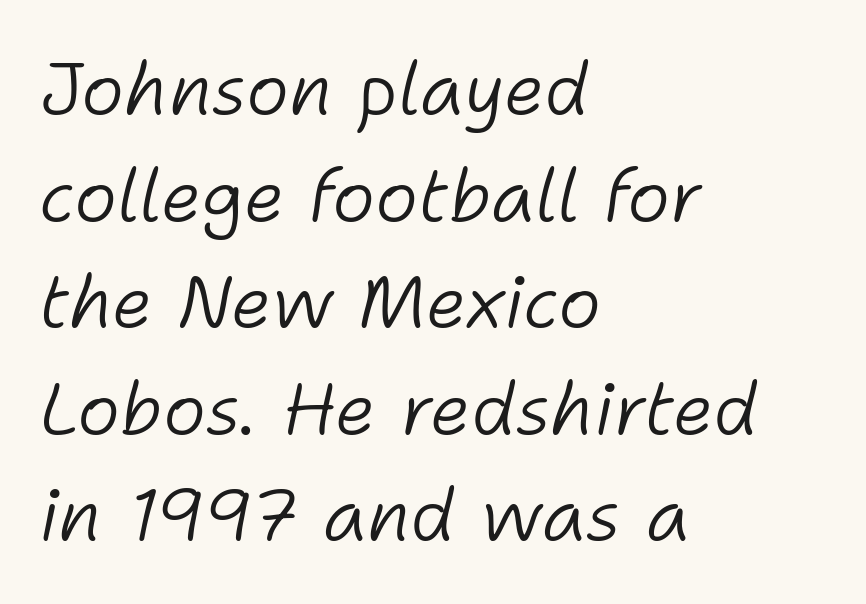
The image shows 73 px light type, italic (leaning right); set left-aligned, normal line spacing (1.46x), normal letter spacing, not underlined; low stroke contrast and a medium x-height.
